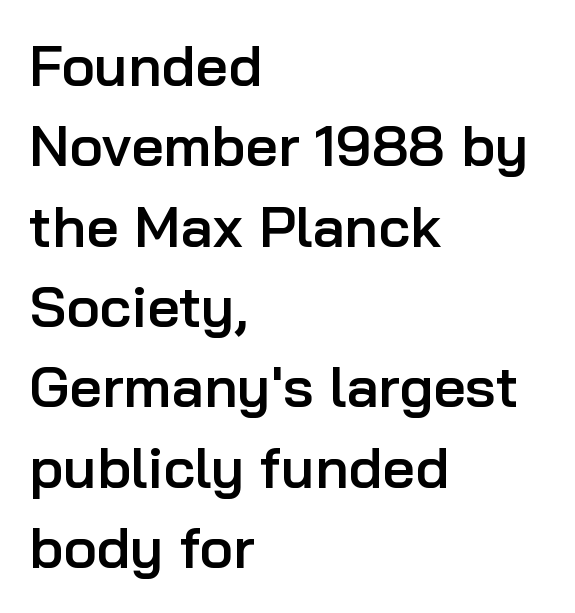
The image shows 57 px semibold sans-serif type, upright; set left-aligned, normal line spacing (1.41x), normal letter spacing, not underlined; low stroke contrast and a medium x-height.
